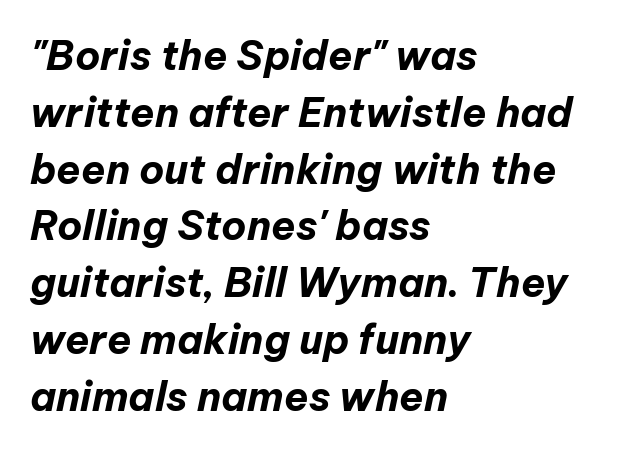
Q: Is the text bold? A: Yes.
Q: Is the text italic (slanted)? A: Yes, it leans right by about 12 degrees.
Q: Is the text underlined? A: No.
Q: How is the paragraph aligned? A: Left-aligned.
Q: Is the spacing between letters normal or unusually wide? A: Normal.
Q: Is the spacing between lines tight, normal or loose? A: Normal.
Q: Width (condensed, normal, or wide)? A: Normal.
Q: Stroke contrast? A: Low.
Q: x-height? A: Medium.
Q: Monospaced? A: No.
